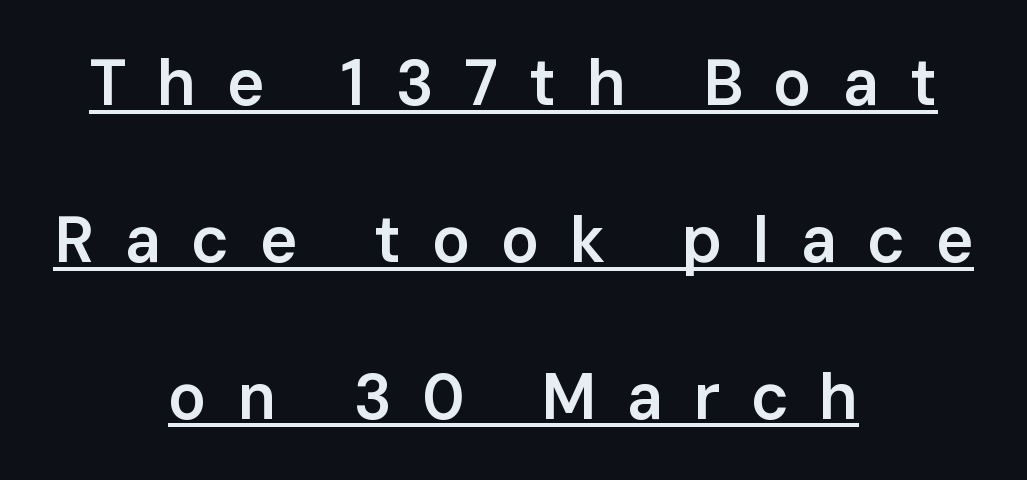
Q: Is the text bold? A: Semi-bold.
Q: Is the text italic (slanted)? A: No, it is upright.
Q: Is the typeface a serif or a sans-serif typeface? A: Sans-serif.
Q: Is the text underlined? A: Yes.
Q: How is the paragraph aligned? A: Centered.
Q: Is the spacing between letters normal or unusually wide? A: Unusually wide.
Q: Is the spacing between lines tight, normal or loose? A: Loose.
Q: Width (condensed, normal, or wide)? A: Normal.
Q: Stroke contrast? A: Low.
Q: x-height? A: Medium.
Q: Monospaced? A: No.
